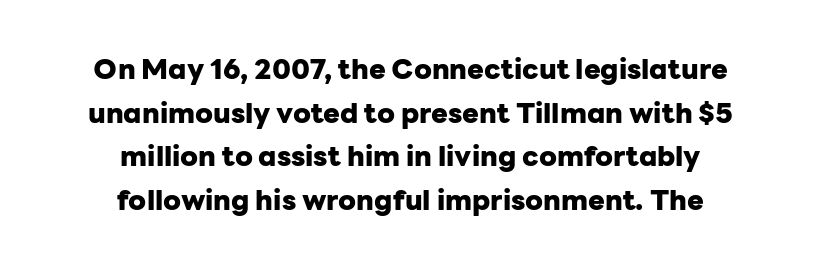
{"serif": "no", "italic": "no", "bold": "yes", "weight": "heavy", "width": "normal", "stroke_contrast": "low", "x_height": "medium", "monospaced": "no", "underline": "no", "align": "center", "line_spacing": "normal", "line_spacing_ratio": 1.56, "letter_spacing": "normal", "letter_spacing_em": 0.0, "glyph_px": 28}
